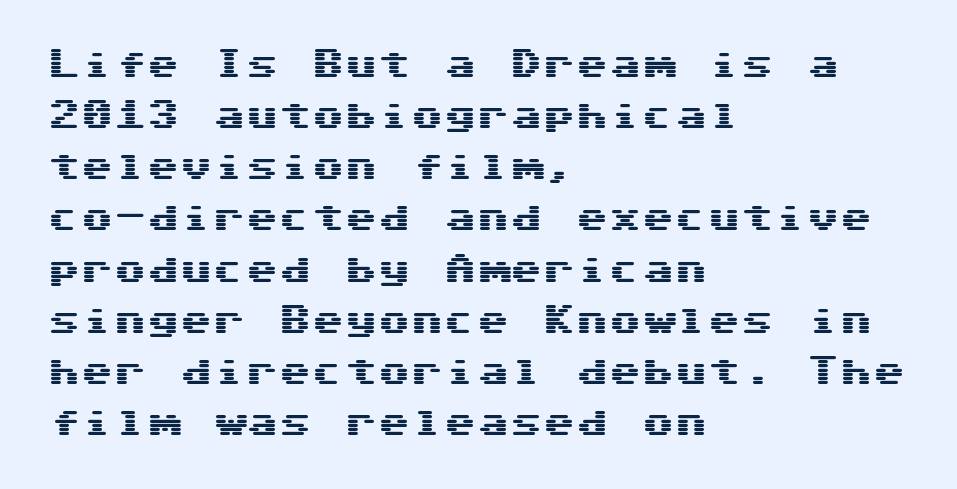
Unlike a traditional serif, this face leaves its strokes unadorned. Nope, not italic — everything's standing straight. Leftover space on each line is placed entirely after the last word. Letter spacing: default. The foot of each line stays bare and open.
